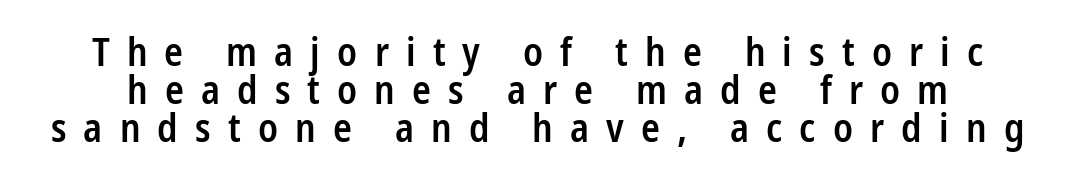
Q: Is the text bold? A: Semi-bold.
Q: Is the text italic (slanted)? A: No, it is upright.
Q: Is the typeface a serif or a sans-serif typeface? A: Sans-serif.
Q: Is the text underlined? A: No.
Q: Is the spacing between letters normal or unusually wide? A: Unusually wide.
Q: Is the spacing between lines tight, normal or loose? A: Tight.
Q: Width (condensed, normal, or wide)? A: Condensed.
Q: Stroke contrast? A: Low.
Q: x-height? A: Medium.
Q: Monospaced? A: No.
